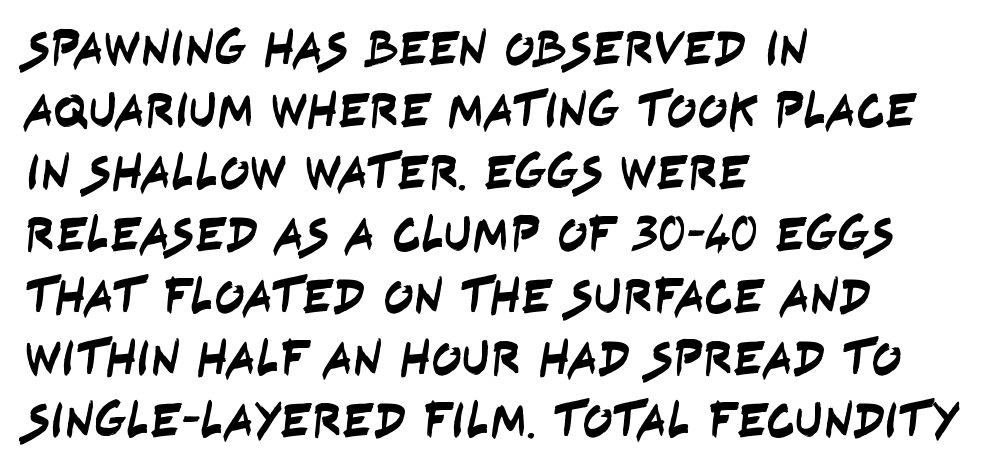
The image shows 50 px condensed sans-serif type; set left-aligned, line spacing 1.24x, normal letter spacing, not underlined; low stroke contrast and a large x-height.
